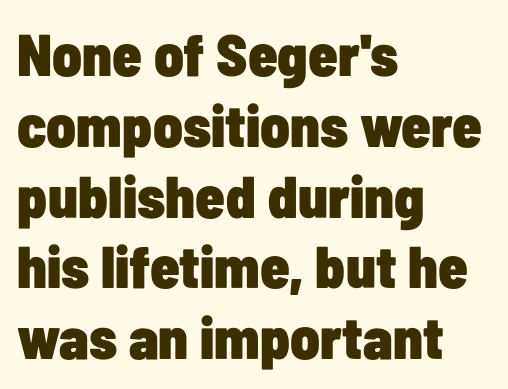
{"serif": "no", "italic": "no", "bold": "yes", "weight": "heavy", "width": "condensed", "stroke_contrast": "low", "x_height": "medium", "monospaced": "no", "underline": "no", "align": "left", "line_spacing_ratio": 1.2, "letter_spacing": "normal", "letter_spacing_em": 0.0, "glyph_px": 59}
